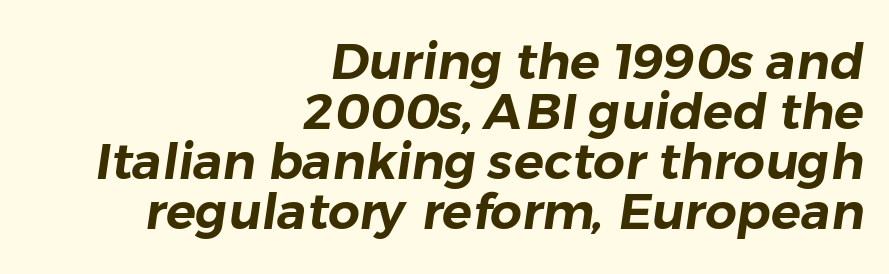
These lines keep a tight, regular rhythm from letter to letter. This rendering uses right alignment, leaving the left contour irregular. Spacing verdict: proportional, widths tailored to each character. Rows of type sit shoulder to shoulder in the vertical direction. Letterform terminals end flat and unadorned throughout the passage. Glance below the letters and you will spot only blank space.
